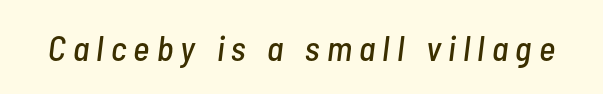
{"italic": "yes", "lean": "right", "slant_degrees": 7, "width": "condensed", "stroke_contrast": "low", "x_height": "medium", "monospaced": "no", "underline": "no", "letter_spacing": "wide", "letter_spacing_em": 0.21, "glyph_px": 35}
